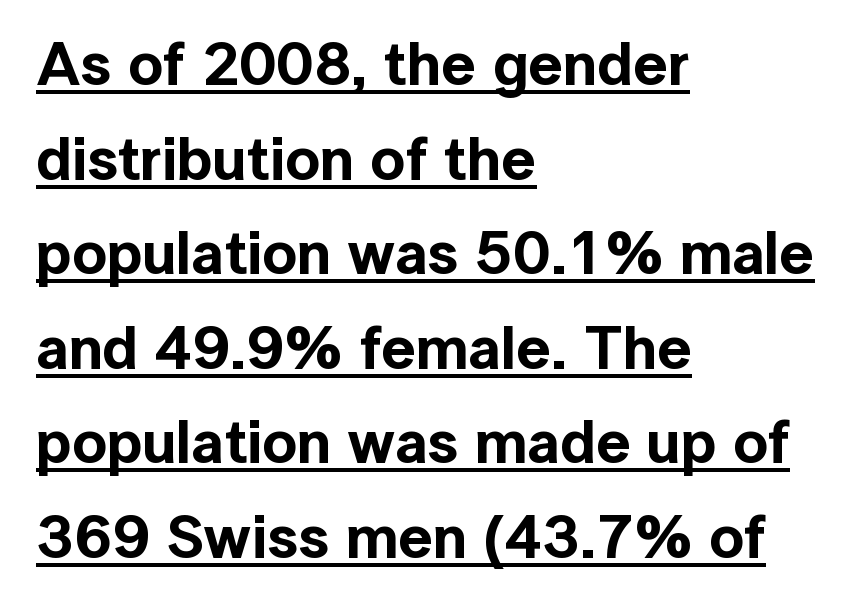
{"serif": "no", "italic": "no", "width": "normal", "x_height": "medium", "monospaced": "no", "underline": "yes", "align": "left", "line_spacing": "normal", "line_spacing_ratio": 1.55, "letter_spacing": "normal", "letter_spacing_em": 0.0, "glyph_px": 61}
